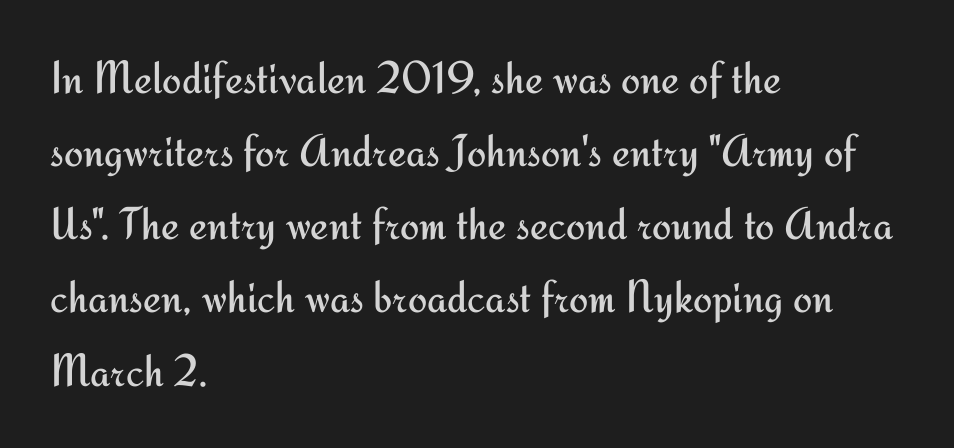
The image shows 46 px regular-weight sans-serif type, upright; set left-aligned, normal line spacing (1.59x), normal letter spacing, not underlined; medium stroke contrast and a small x-height.
